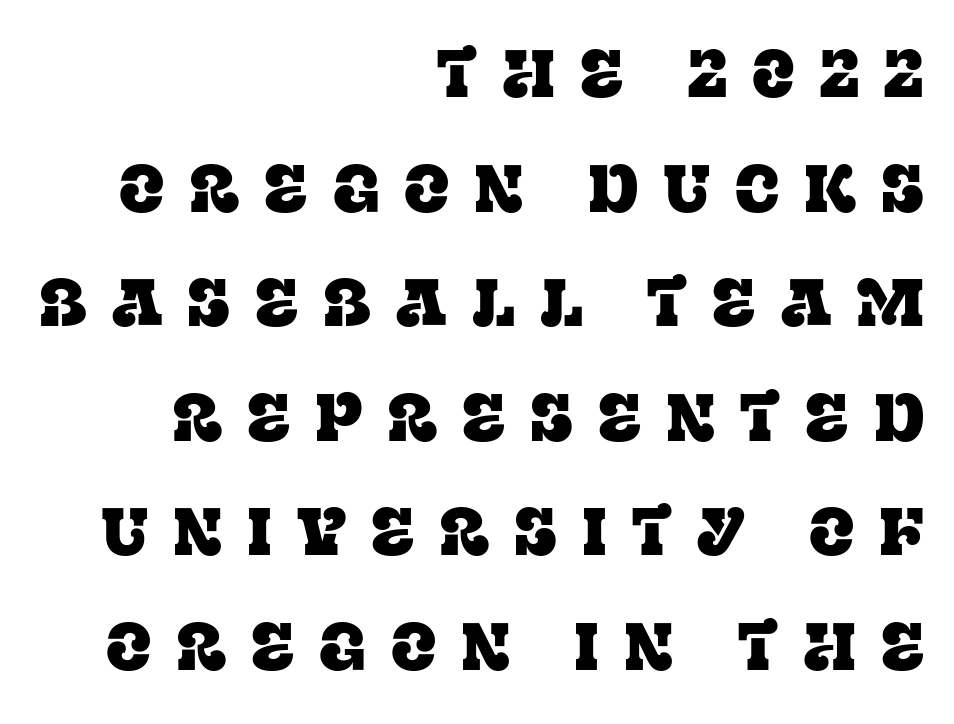
The letters advance in unequal steps, a hallmark of proportional type. These lines are set flush right with a ragged left edge. Decoration check: the copy has no underline. Glyph-to-glyph distance is far greater than everyday printed text. The type sits square on the baseline with zero lean. The face used here is seriffed, in the tradition of book romans.
